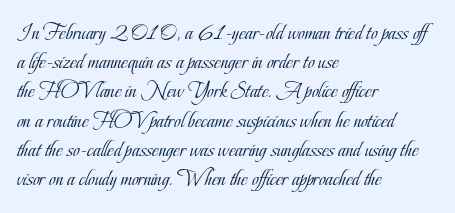
Nothing unusual about the tracking: characters are spaced as the font intends. Caption: multi-line text, flush left, ragged right. How would I describe the line gaps? Plain and ordinary. Unbolded letterforms with no extra heft.
